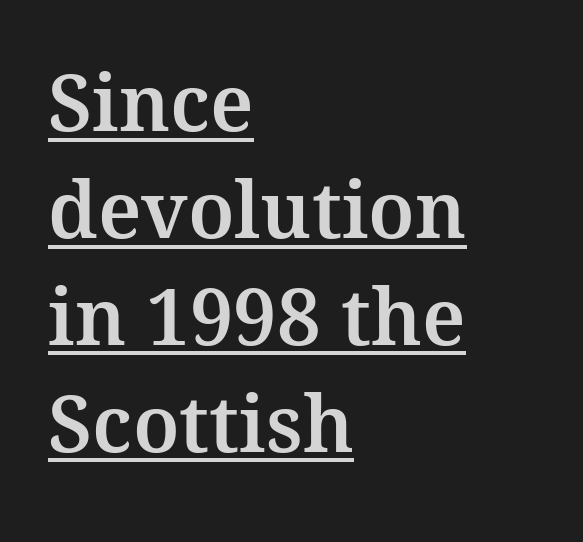
The image shows 78 px serif type, upright; set left-aligned, normal line spacing (1.37x), normal letter spacing, underlined; medium stroke contrast and a medium x-height.
